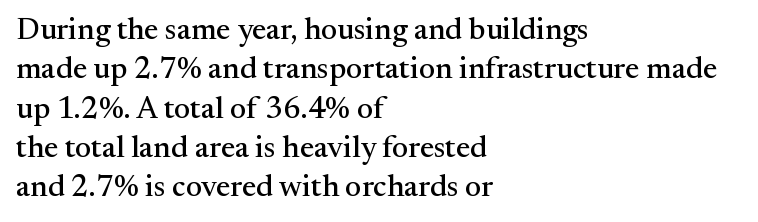
The image shows 31 px serif type, upright; set left-aligned, normal line spacing (1.27x), normal letter spacing, not underlined; medium stroke contrast and a small x-height.
